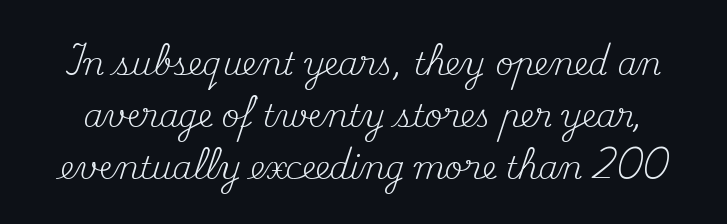
{"serif": "yes", "bold": "no", "weight": "regular", "width": "normal", "stroke_contrast": "medium", "x_height": "small", "monospaced": "no", "underline": "no", "line_spacing": "normal", "line_spacing_ratio": 1.68, "letter_spacing": "normal", "letter_spacing_em": 0.0, "glyph_px": 31}
